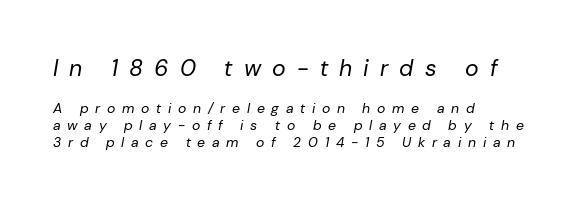
The image shows 23 px text type, italic (leaning right); set left-aligned, line spacing 1.2x, unusually wide letter spacing (+0.48 em), not underlined; the first (top) block is 1.64x larger.
